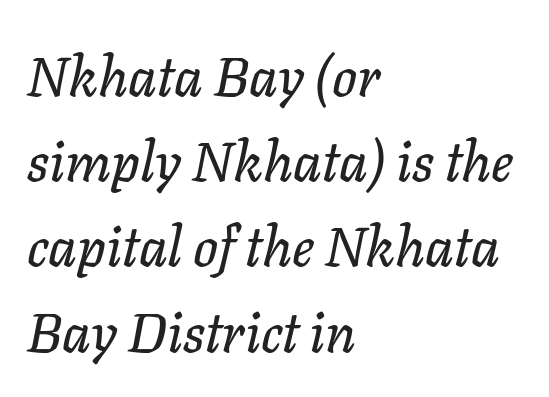
Q: Is the text italic (slanted)? A: Yes, it leans right by about 11 degrees.
Q: Is the text underlined? A: No.
Q: How is the paragraph aligned? A: Left-aligned.
Q: Is the spacing between letters normal or unusually wide? A: Normal.
Q: Is the spacing between lines tight, normal or loose? A: Normal.
Q: Width (condensed, normal, or wide)? A: Normal.
Q: Stroke contrast? A: Low.
Q: x-height? A: Medium.
Q: Monospaced? A: No.
